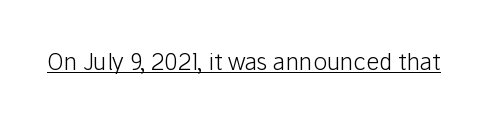
{"italic": "no", "bold": "no", "underline": "yes", "letter_spacing": "normal", "letter_spacing_em": 0.0, "glyph_px": 23}
